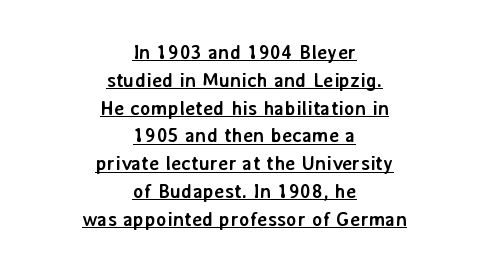
The image shows 20 px bold type, upright; set centered, normal line spacing (1.39x), normal letter spacing, underlined.
